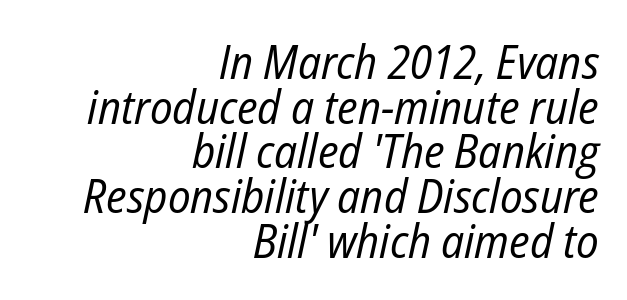
Q: Is the text bold? A: No.
Q: Is the text italic (slanted)? A: Yes, it leans right by about 12 degrees.
Q: Is the text underlined? A: No.
Q: How is the paragraph aligned? A: Right-aligned.
Q: Is the spacing between letters normal or unusually wide? A: Normal.
Q: Is the spacing between lines tight, normal or loose? A: Tight.
Q: Width (condensed, normal, or wide)? A: Condensed.
Q: Stroke contrast? A: Low.
Q: x-height? A: Medium.
Q: Monospaced? A: No.
